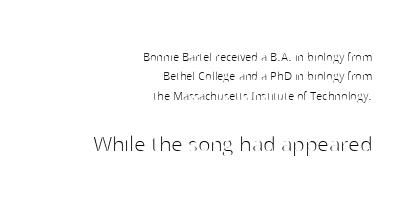
Quick note: interline space is typical. This sample uses plain, unmodified letter spacing. Clear beneath every line of the passage. The block sitting lower on the canvas is the one with enlarged characters. In terms of posture, this sample is upright. Teacher's note: observe the even right margin — that is flush-right alignment.
